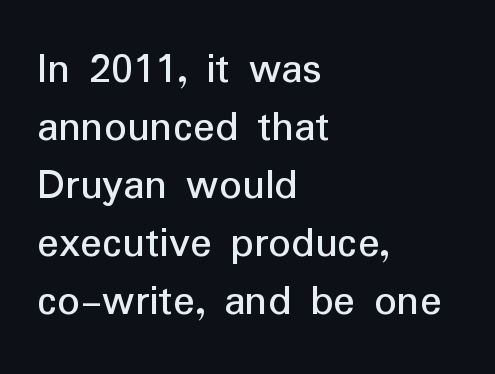
Does the leading feel generous? No, just average. Tall strokes in this sample are plumb rather than angled. Proportional: the letters do not fall into vertical columns. The letters carry no serifs — their stems end cleanly without finishing strokes. The space directly below the letters is spotless.
